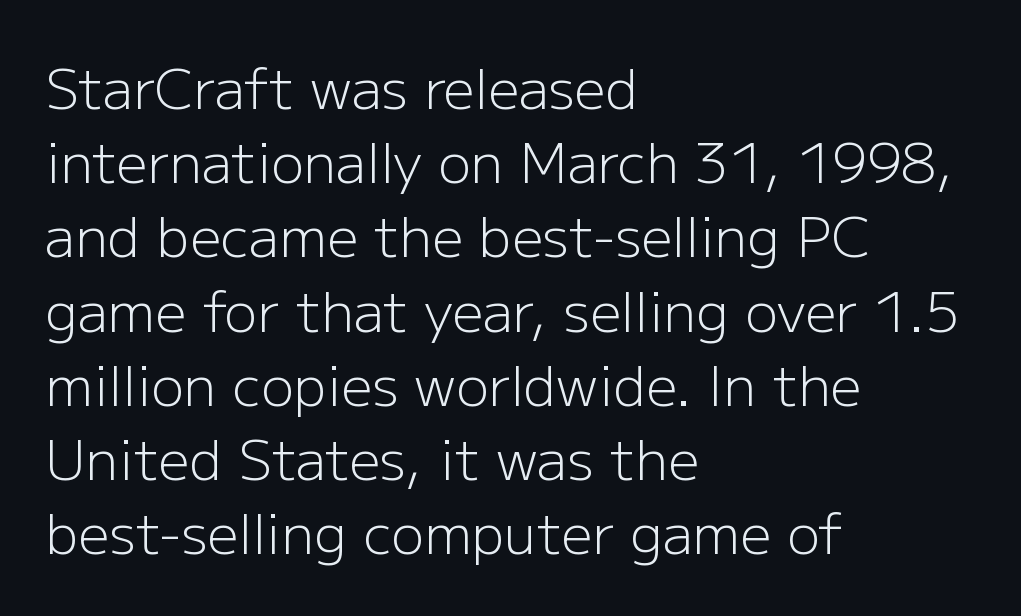
Posture: vertical. The text was rendered using a sans face with plain stroke endings. How are the letters spaced? Ordinarily, with no added tracking. Notice how descenders clear the ascenders below comfortably — that's standard leading. Teacher's note: observe the even left margin — that is flush-left alignment.
